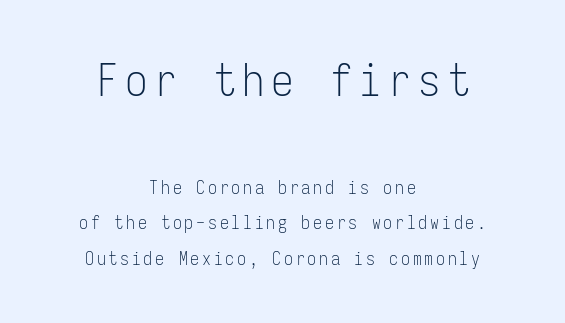
The image shows 45 px light, condensed sans-serif type, upright, monospaced; set centered, loose line spacing (1.96x), not underlined; the first (top) block is 2.5x larger; low stroke contrast and a medium x-height.
